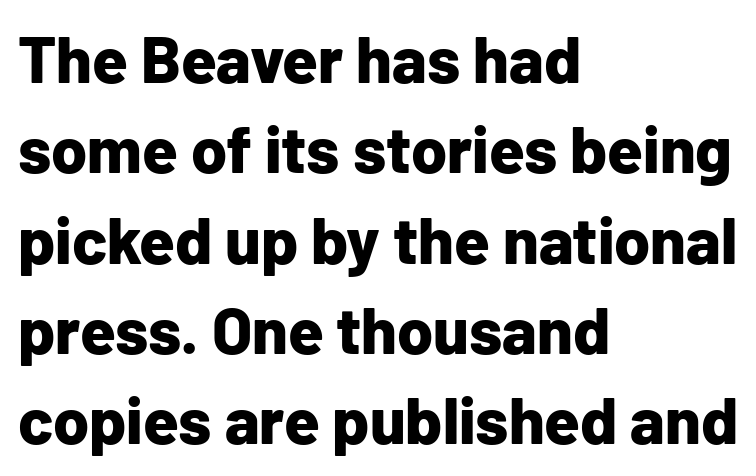
The image shows 65 px bold sans-serif type, upright; set left-aligned, normal line spacing (1.39x), normal letter spacing, not underlined; low stroke contrast and a medium x-height.
